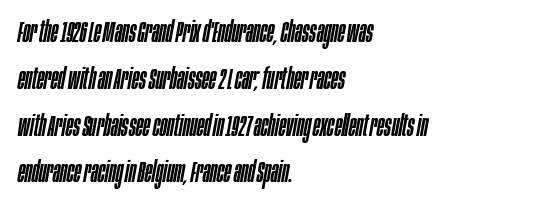
Compared with typical paragraphs, the rows here are spaced about the same. The font's italic variant was chosen for this text. Decoration check: the copy has no underline. Inter-character spacing is left at the font's built-in metrics. Looks like regular typesetting: each glyph gets only the width it needs.
